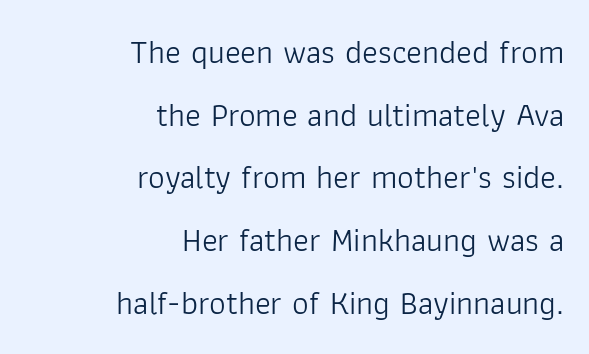
This rendering uses right alignment, leaving the left contour irregular. The letters sit at their default tracking, neither squeezed nor spread. The letters advance in unequal steps, a hallmark of proportional type. Bare-footed words on every line.
